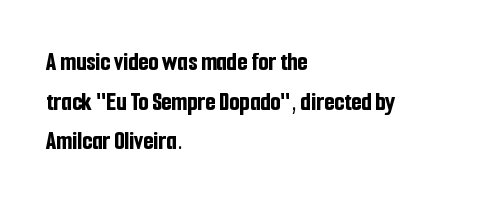
The image shows 26 px bold type, upright; set left-aligned, normal line spacing (1.52x), normal letter spacing, not underlined.
